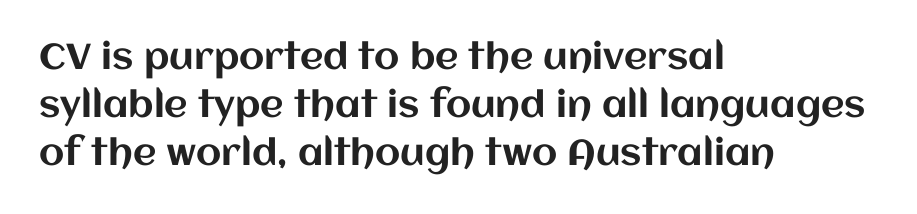
{"italic": "no", "width": "normal", "stroke_contrast": "medium", "x_height": "large", "monospaced": "no", "underline": "no", "align": "left", "line_spacing": "normal", "line_spacing_ratio": 1.33, "letter_spacing": "normal", "letter_spacing_em": 0.0, "glyph_px": 36}
